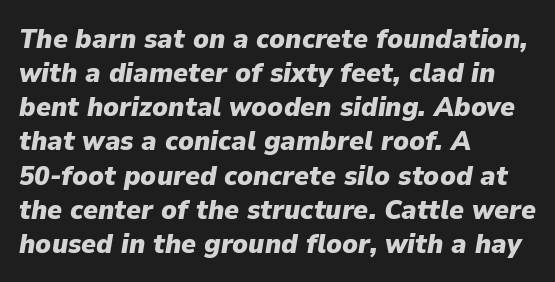
Q: Is the text bold? A: Yes.
Q: Is the text italic (slanted)? A: Yes, it leans right by about 9 degrees.
Q: Is the text underlined? A: No.
Q: How is the paragraph aligned? A: Left-aligned.
Q: Is the spacing between letters normal or unusually wide? A: Normal.
Q: Width (condensed, normal, or wide)? A: Normal.
Q: Stroke contrast? A: Low.
Q: x-height? A: Medium.
Q: Monospaced? A: No.
